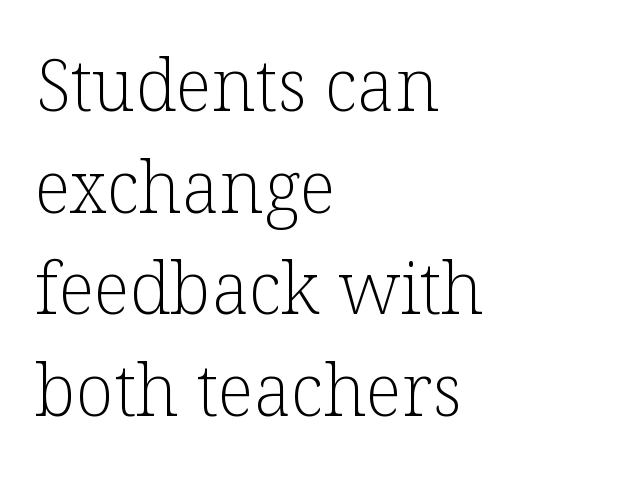
Q: Is the text bold? A: No.
Q: Is the text italic (slanted)? A: No, it is upright.
Q: Is the typeface a serif or a sans-serif typeface? A: Serif.
Q: Is the text underlined? A: No.
Q: How is the paragraph aligned? A: Left-aligned.
Q: Is the spacing between letters normal or unusually wide? A: Normal.
Q: Is the spacing between lines tight, normal or loose? A: Normal.
Q: Width (condensed, normal, or wide)? A: Normal.
Q: Stroke contrast? A: Low.
Q: x-height? A: Medium.
Q: Monospaced? A: No.
